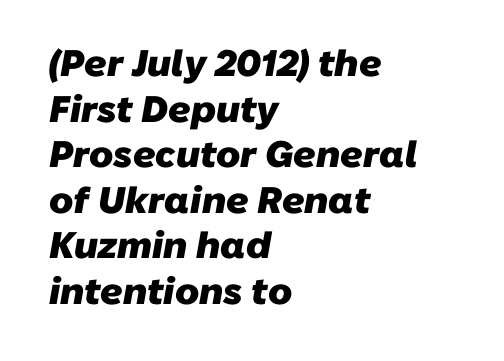
{"serif": "no", "bold": "yes", "weight": "heavy", "width": "normal", "stroke_contrast": "low", "x_height": "medium", "monospaced": "no", "underline": "no", "align": "left", "line_spacing_ratio": 1.23, "letter_spacing": "normal", "letter_spacing_em": 0.0, "glyph_px": 37}
